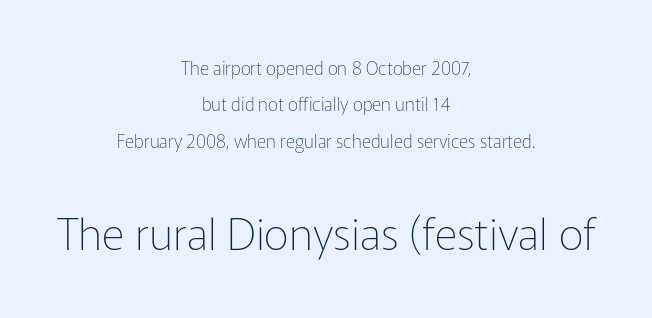
Q: Is the text bold? A: No.
Q: Is the text italic (slanted)? A: No, it is upright.
Q: Is the typeface a serif or a sans-serif typeface? A: Sans-serif.
Q: Is the text underlined? A: No.
Q: How is the paragraph aligned? A: Centered.
Q: Is the spacing between letters normal or unusually wide? A: Normal.
Q: Is the spacing between lines tight, normal or loose? A: Loose.
Q: Which block of text is set in a larger size, the first (top) or the second (bottom)? A: The second (bottom) one.
Q: Width (condensed, normal, or wide)? A: Normal.
Q: Stroke contrast? A: Low.
Q: x-height? A: Medium.
Q: Monospaced? A: No.
